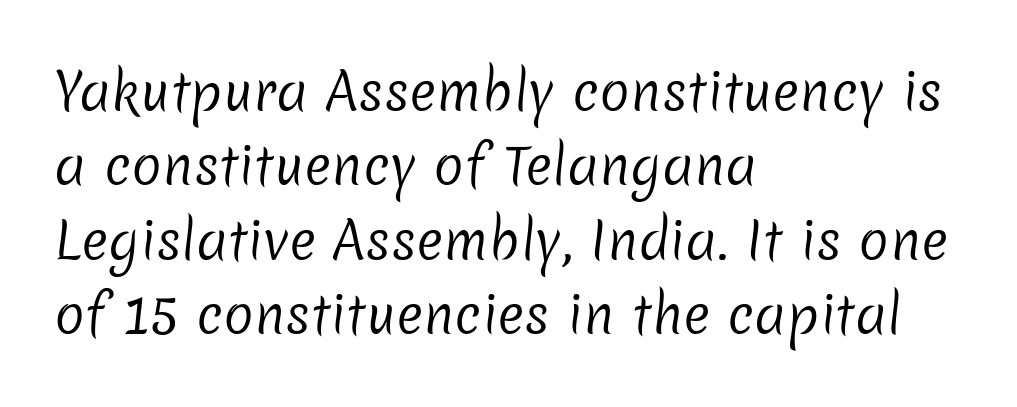
{"serif": "no", "bold": "no", "weight": "regular", "width": "normal", "stroke_contrast": "low", "x_height": "medium", "monospaced": "no", "underline": "no", "align": "left", "line_spacing": "normal", "line_spacing_ratio": 1.46, "letter_spacing": "normal", "letter_spacing_em": 0.0, "glyph_px": 51}
